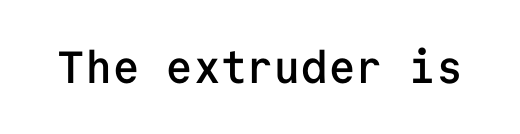
The image shows 45 px semibold sans-serif type, upright, monospaced; set normal letter spacing, not underlined; low stroke contrast and a medium x-height.
